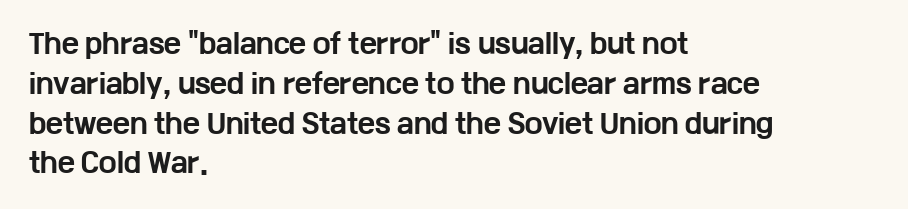
{"italic": "no", "bold": "yes", "underline": "no", "align": "left", "line_spacing": "normal", "line_spacing_ratio": 1.53, "letter_spacing": "normal", "letter_spacing_em": 0.0, "glyph_px": 26}
